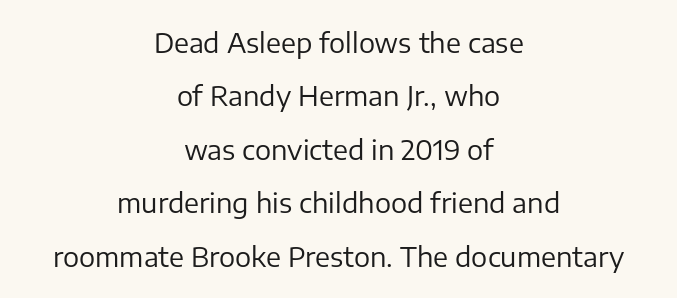
Posture: straight, roman, zero tilt. Is the block centered? Yes — each line is placed symmetrically about the middle. Heft: none added — not bold. Any mark beneath the type? The region is blank. Tracking here is standard; glyphs follow each other at the usual distance.
